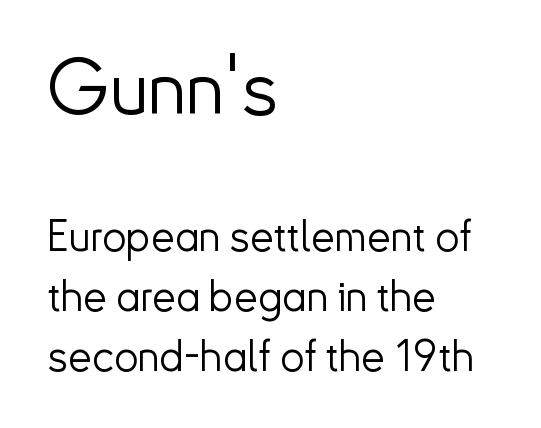
The strokes are not fattened; the text isn't bold. Just letters on the line, the space beneath them empty. If you drew a ruler down the left edge, every line would touch it. A typesetter would mark this as roman, not italic.
